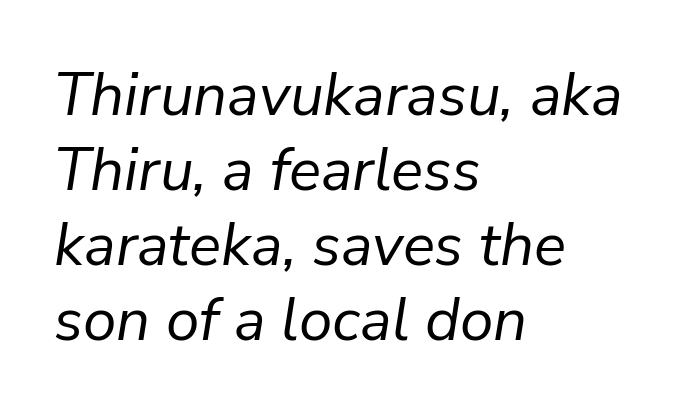
The image shows 60 px regular-weight type, italic (leaning right); set left-aligned, normal line spacing (1.25x), normal letter spacing, not underlined; low stroke contrast and a medium x-height.
